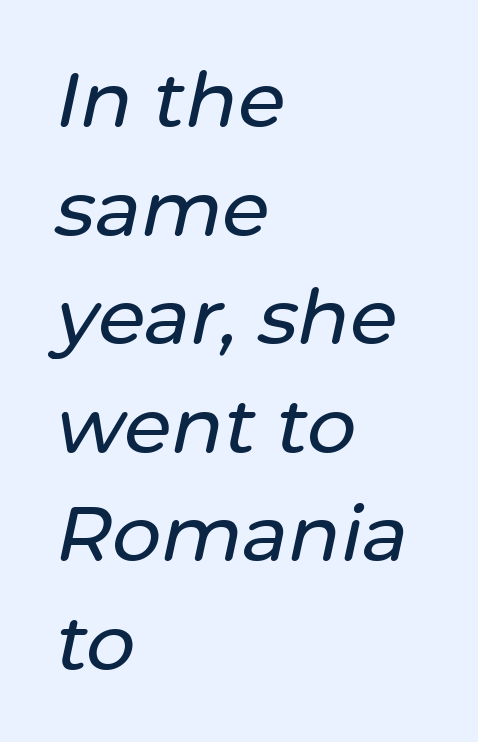
The image shows 77 px text type, italic (leaning right); set left-aligned, normal line spacing (1.41x), normal letter spacing, not underlined; low stroke contrast and a medium x-height.
